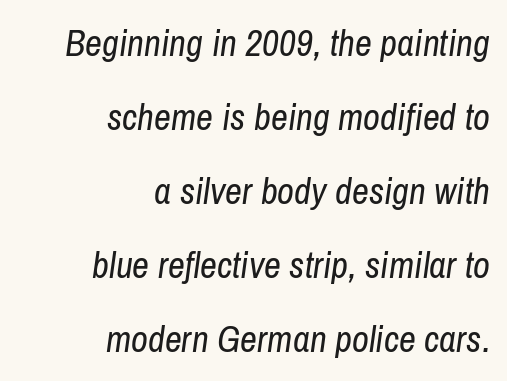
The image shows 37 px regular-weight, condensed type, italic (leaning right); set right-aligned, loose line spacing (2.0x), normal letter spacing, not underlined; low stroke contrast and a medium x-height.
